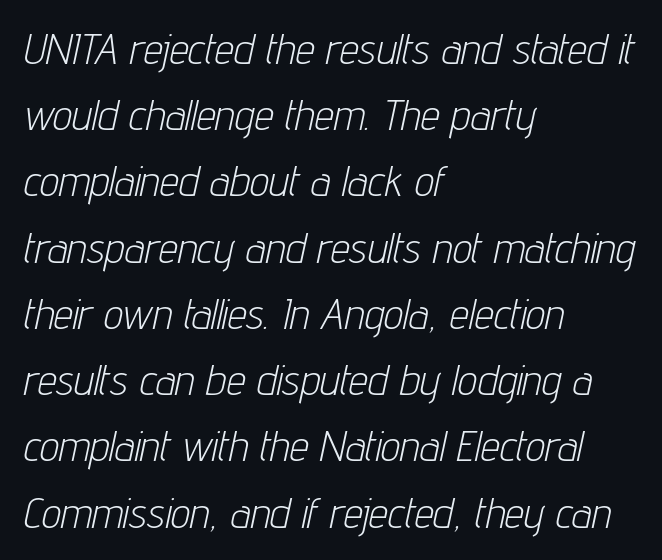
Q: Is the text bold? A: No.
Q: Is the text italic (slanted)? A: Yes, it leans right by about 12 degrees.
Q: Is the text underlined? A: No.
Q: How is the paragraph aligned? A: Left-aligned.
Q: Is the spacing between letters normal or unusually wide? A: Normal.
Q: Is the spacing between lines tight, normal or loose? A: Normal.
Q: Width (condensed, normal, or wide)? A: Condensed.
Q: Stroke contrast? A: Low.
Q: x-height? A: Medium.
Q: Monospaced? A: No.
